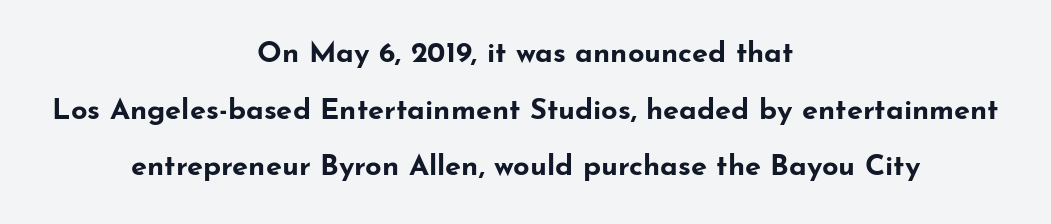
The image shows 29 px bold, wide sans-serif type, upright; set centered, loose line spacing (1.95x), normal letter spacing, not underlined; low stroke contrast and a small x-height.
